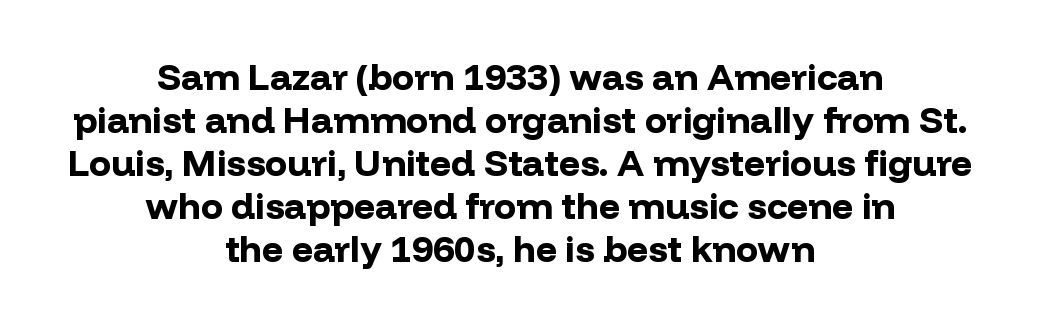
The image shows 37 px bold sans-serif type, upright; set centered, line spacing 1.16x, normal letter spacing, not underlined; low stroke contrast and a medium x-height.
